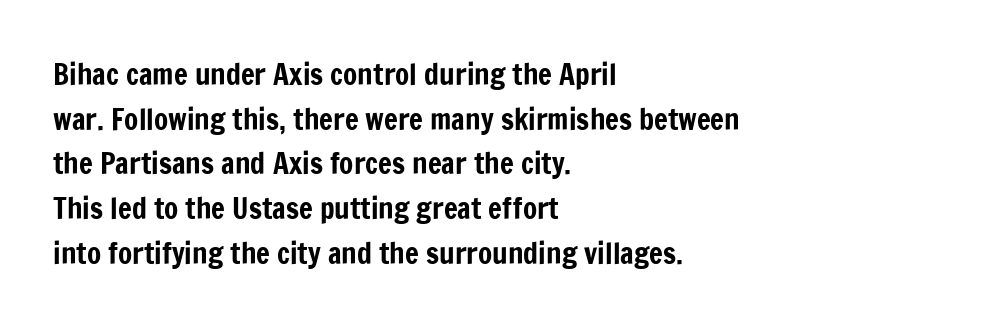
Q: Is the text italic (slanted)? A: No, it is upright.
Q: Is the typeface a serif or a sans-serif typeface? A: Sans-serif.
Q: Is the text underlined? A: No.
Q: How is the paragraph aligned? A: Left-aligned.
Q: Is the spacing between letters normal or unusually wide? A: Normal.
Q: Is the spacing between lines tight, normal or loose? A: Normal.
Q: Width (condensed, normal, or wide)? A: Condensed.
Q: Stroke contrast? A: Low.
Q: x-height? A: Medium.
Q: Monospaced? A: No.
